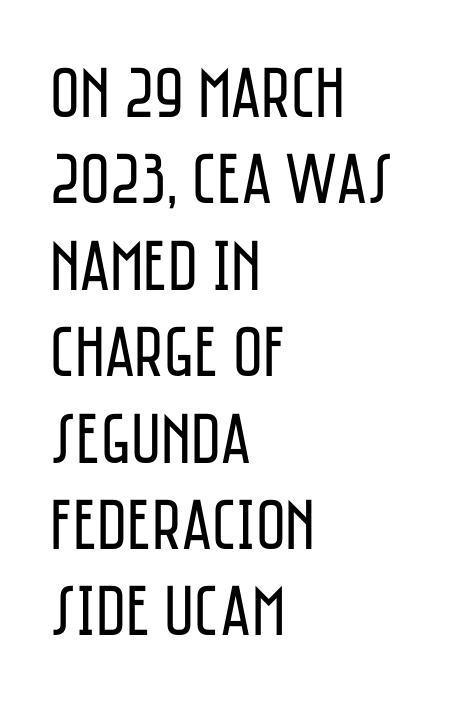
{"serif": "no", "italic": "no", "bold": "no", "weight": "regular", "width": "condensed", "stroke_contrast": "low", "x_height": "large", "monospaced": "no", "underline": "no", "align": "left", "line_spacing_ratio": 1.2, "letter_spacing": "normal", "letter_spacing_em": 0.0, "glyph_px": 72}
